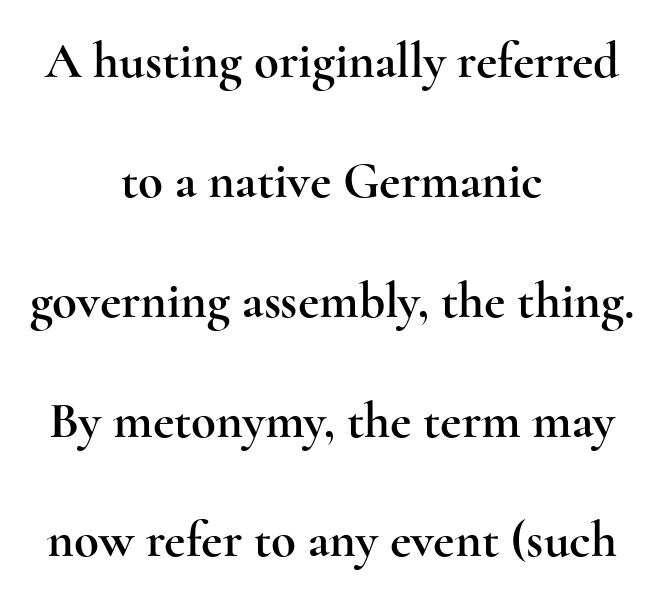
{"serif": "yes", "italic": "no", "width": "wide", "x_height": "small", "monospaced": "no", "underline": "no", "align": "center", "line_spacing": "loose", "line_spacing_ratio": 2.35, "letter_spacing": "normal", "letter_spacing_em": 0.0, "glyph_px": 51}
